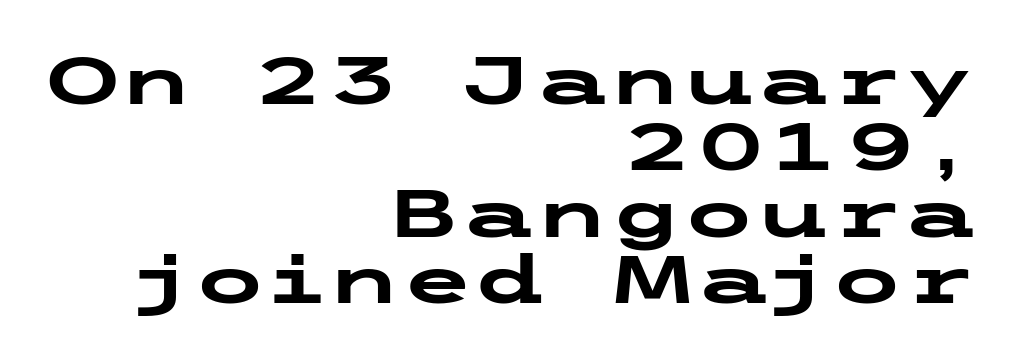
The image shows 67 px heavy, wide sans-serif type, upright; set right-aligned, tight line spacing (0.99x), normal letter spacing, not underlined; low stroke contrast and a medium x-height.
